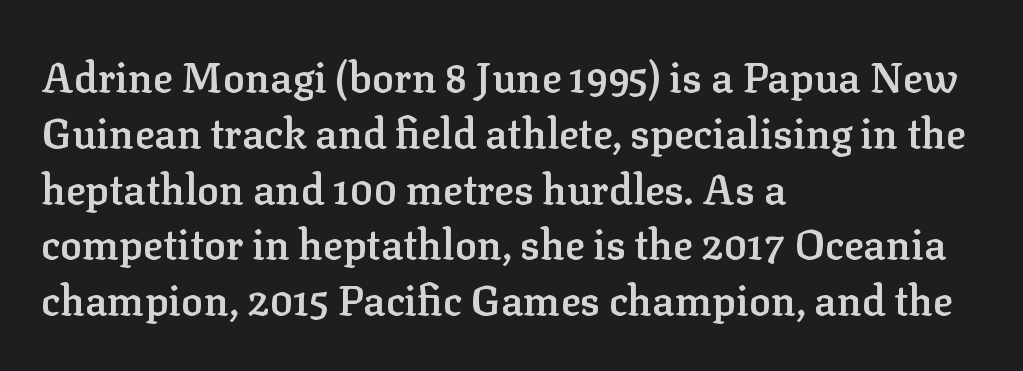
The image shows 41 px semibold serif type, upright; set left-aligned, normal line spacing (1.36x), normal letter spacing, not underlined; low stroke contrast and a medium x-height.
